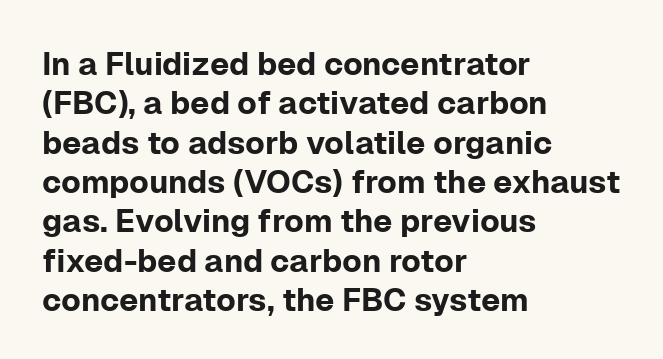
The image shows 32 px sans-serif type, upright; set left-aligned, line spacing 1.23x, normal letter spacing, not underlined; low stroke contrast and a medium x-height.
